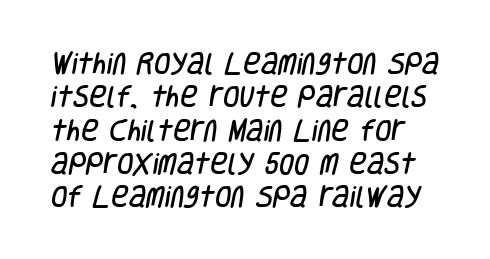
The image shows 24 px text type; set normal line spacing (1.39x), normal letter spacing, not underlined.
